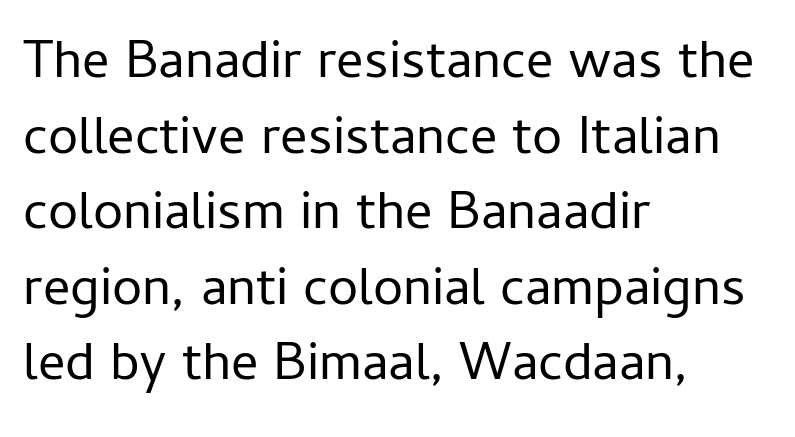
Q: Is the text bold? A: No.
Q: Is the text italic (slanted)? A: No, it is upright.
Q: Is the typeface a serif or a sans-serif typeface? A: Sans-serif.
Q: Is the text underlined? A: No.
Q: How is the paragraph aligned? A: Left-aligned.
Q: Is the spacing between letters normal or unusually wide? A: Normal.
Q: Is the spacing between lines tight, normal or loose? A: Normal.
Q: Width (condensed, normal, or wide)? A: Normal.
Q: Stroke contrast? A: Low.
Q: x-height? A: Medium.
Q: Monospaced? A: No.
